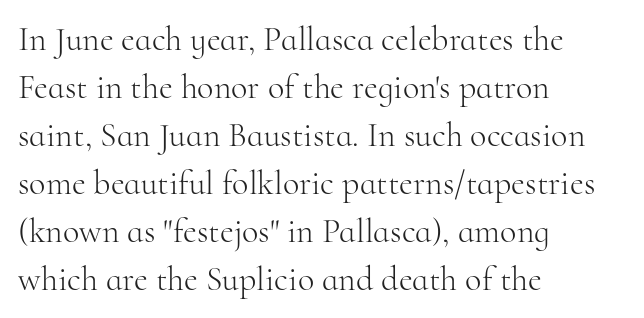
The image shows 34 px light serif type, upright; set left-aligned, normal line spacing (1.41x), normal letter spacing, not underlined; high stroke contrast and a small x-height.
